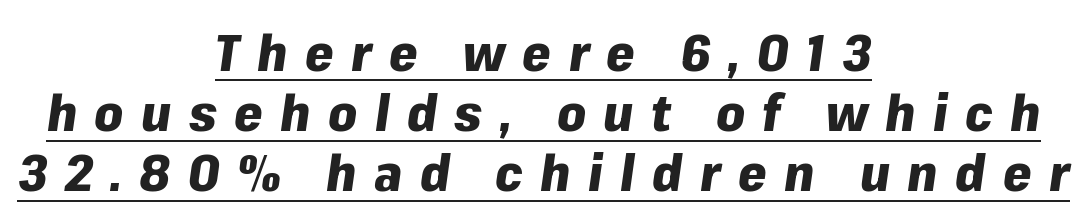
This sample is center-justified, so both line endings float freely. The typesetting leans heavy: a genuine bold. The passage shown is typed in a proportional face where columns would drift. The glyphs are accompanied by a horizontal stroke just below them. Words appear elongated and porous because spacing is wide. Quick note: italic.
